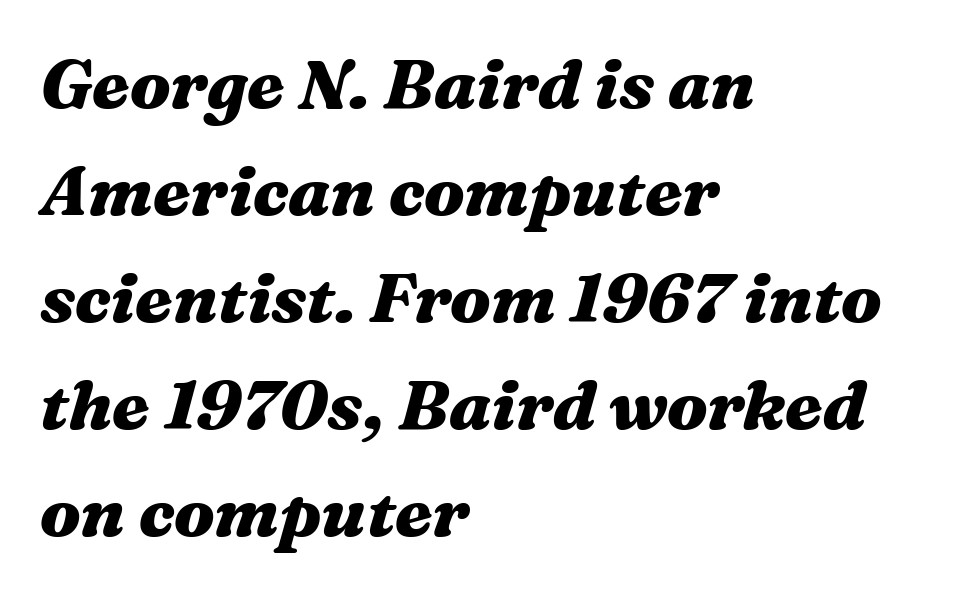
Visually the block forms a straight wall on the left and a jagged coastline on the right. Italic: yes, the glyphs are oblique. The passage shown is not underscored anywhere. Heavy, bold letterforms. The face used here is proportionally spaced, like ordinary book or web type.
